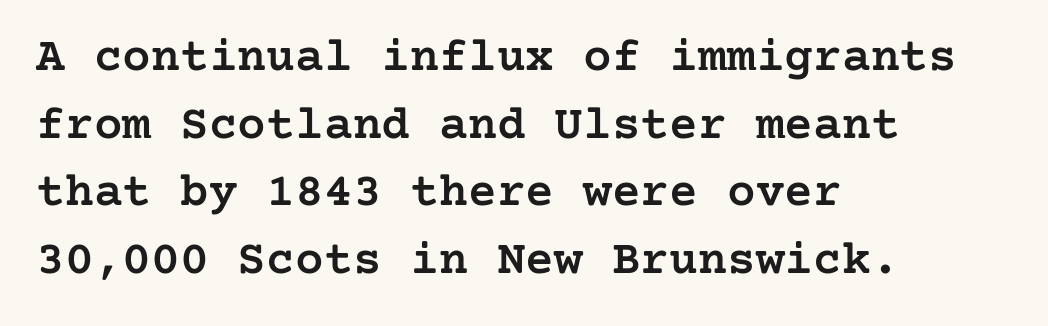
Q: Is the text bold? A: Semi-bold.
Q: Is the text italic (slanted)? A: No, it is upright.
Q: Is the typeface a serif or a sans-serif typeface? A: Serif.
Q: Is the text underlined? A: No.
Q: How is the paragraph aligned? A: Left-aligned.
Q: Is the spacing between letters normal or unusually wide? A: Normal.
Q: Is the spacing between lines tight, normal or loose? A: Normal.
Q: Width (condensed, normal, or wide)? A: Normal.
Q: Stroke contrast? A: Low.
Q: x-height? A: Medium.
